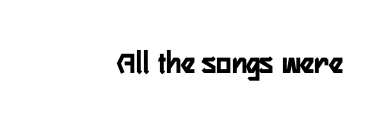
The strip under each line holds only bare page. Alignment: flush right. A roman cut, with each character standing at attention. Here the glyphs are tracked normally, forming tight word shapes.
